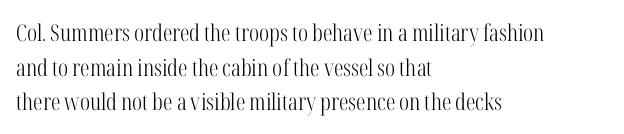
{"italic": "no", "bold": "no", "underline": "no", "align": "left", "line_spacing": "normal", "line_spacing_ratio": 1.51, "letter_spacing": "normal", "letter_spacing_em": 0.0, "glyph_px": 23}
